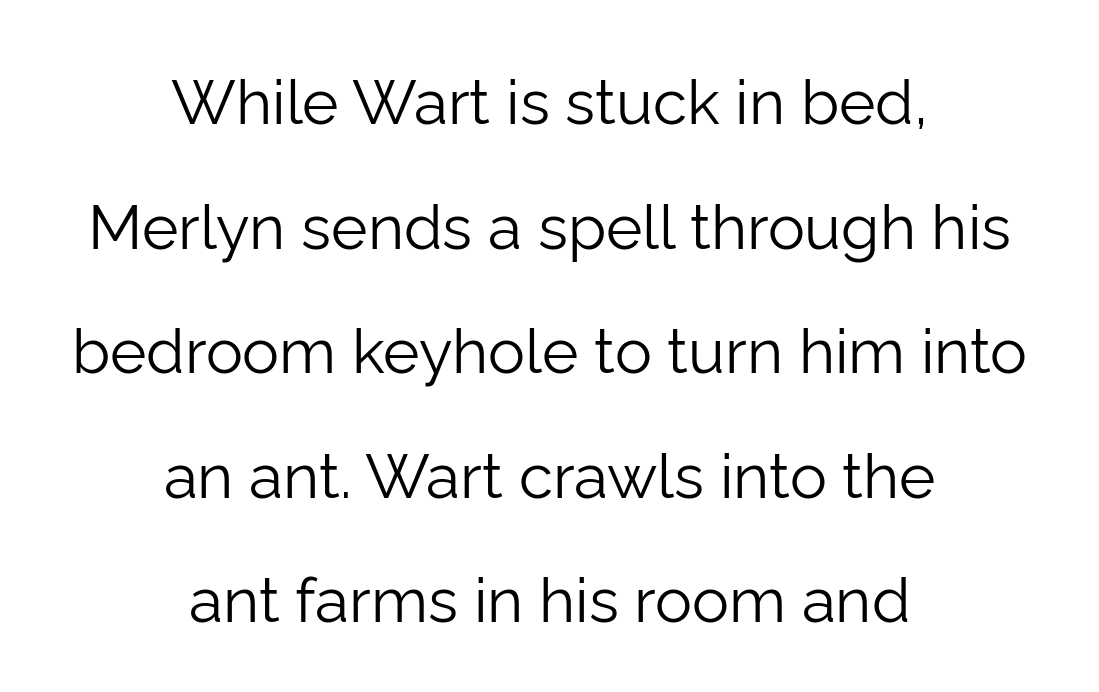
The image shows 62 px light sans-serif type, upright; set centered, loose line spacing (2.01x), normal letter spacing, not underlined; low stroke contrast and a medium x-height.
